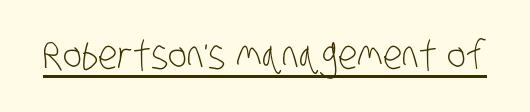
{"serif": "no", "bold": "no", "weight": "light", "width": "condensed", "stroke_contrast": "low", "x_height": "large", "monospaced": "no", "underline": "yes", "letter_spacing": "normal", "letter_spacing_em": 0.0, "glyph_px": 40}
